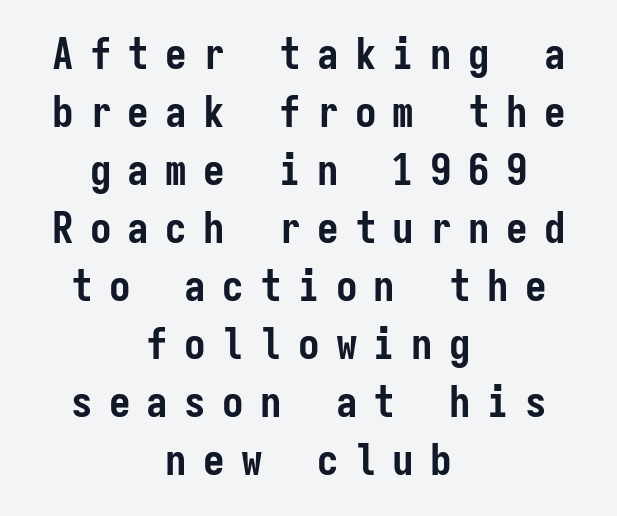
Is this a fixed-width face? Yes — each glyph sits in an identical cell. Anything drawn beneath the words? Only blank space. Typographically, this falls in the sans-serif category. You'd pick this weight for a headline — it's a proper bold.
